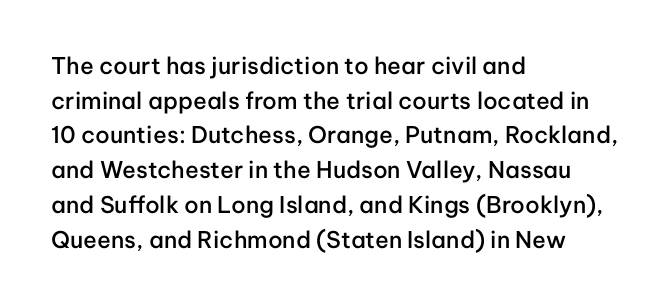
{"italic": "no", "bold": "semi", "underline": "no", "align": "left", "line_spacing": "normal", "line_spacing_ratio": 1.51, "letter_spacing": "normal", "letter_spacing_em": 0.0, "glyph_px": 23}
